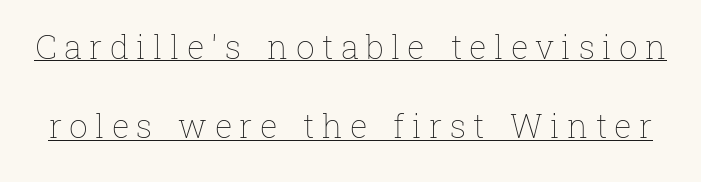
Looks like regular typesetting: each glyph gets only the width it needs. Do the letters lean? They stand straight. The weight would be labelled regular, book, light, or lighter still. Does a line run under the words? Yes, clearly. Characters follow at a spacing far wider than the type designer built in. Whoever set this chose breathing room over compactness in the vertical rhythm.
